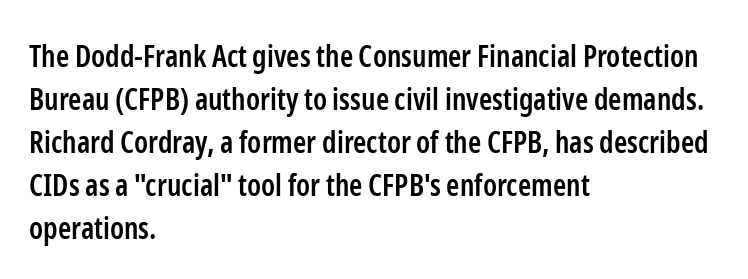
{"serif": "no", "italic": "no", "bold": "semi", "weight": "semibold", "width": "condensed", "stroke_contrast": "low", "x_height": "medium", "monospaced": "no", "underline": "no", "align": "left", "line_spacing": "normal", "line_spacing_ratio": 1.43, "letter_spacing": "normal", "letter_spacing_em": 0.0, "glyph_px": 30}
